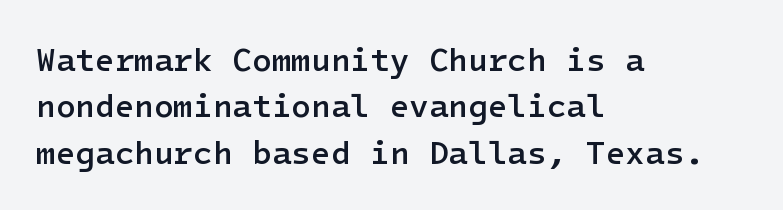
Q: Is the text bold? A: Semi-bold.
Q: Is the text italic (slanted)? A: No, it is upright.
Q: Is the typeface a serif or a sans-serif typeface? A: Sans-serif.
Q: Is the text underlined? A: No.
Q: How is the paragraph aligned? A: Left-aligned.
Q: Is the spacing between letters normal or unusually wide? A: Normal.
Q: Is the spacing between lines tight, normal or loose? A: Normal.
Q: Width (condensed, normal, or wide)? A: Normal.
Q: Stroke contrast? A: Low.
Q: x-height? A: Medium.
